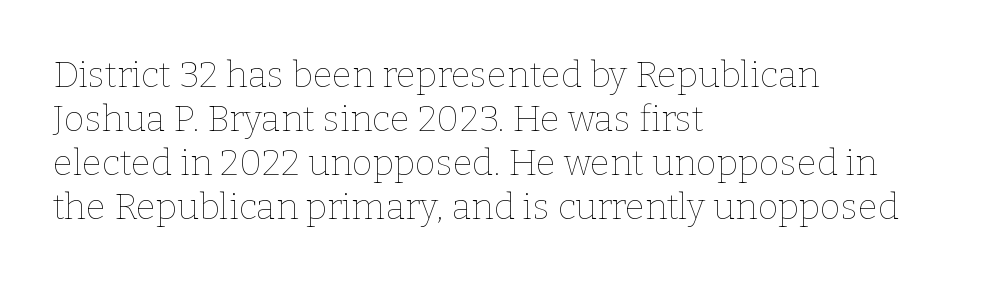
Q: Is the text bold? A: No.
Q: Is the text italic (slanted)? A: No, it is upright.
Q: Is the text underlined? A: No.
Q: How is the paragraph aligned? A: Left-aligned.
Q: Is the spacing between letters normal or unusually wide? A: Normal.
Q: Width (condensed, normal, or wide)? A: Normal.
Q: Stroke contrast? A: Low.
Q: x-height? A: Medium.
Q: Monospaced? A: No.
